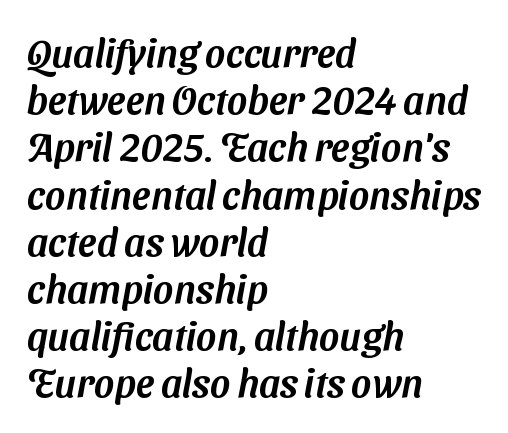
The strip under each line holds only bare page. Characters follow at the spacing the type designer built in. Is this a sans? Yes — the strokes have no serifs. The letters advance in unequal steps, a hallmark of proportional type. Which margin do the lines hug? The left one — the right edge is uneven.
